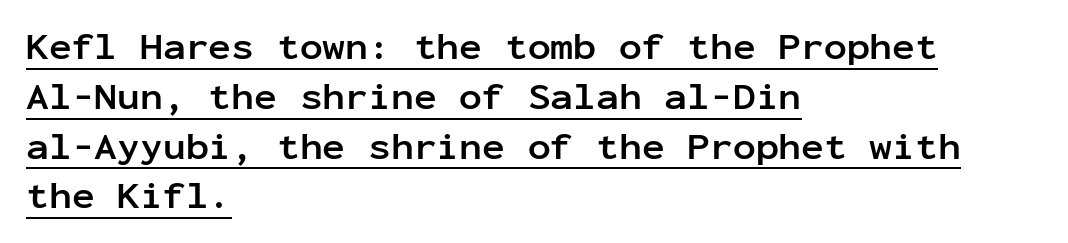
A full-strength bold gives these letters their thick strokes. Think of a typewriter: that constant character pitch is what you see here. No extra tracking has been applied to these lines. Whoever set this chose a conventional vertical rhythm.
